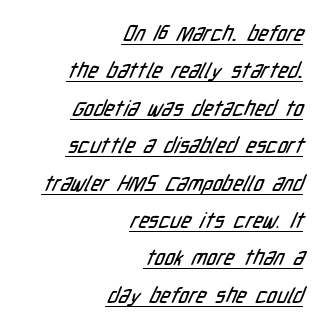
{"underline": "yes", "align": "right", "line_spacing_ratio": 1.78, "letter_spacing": "normal", "letter_spacing_em": 0.0, "glyph_px": 21}
